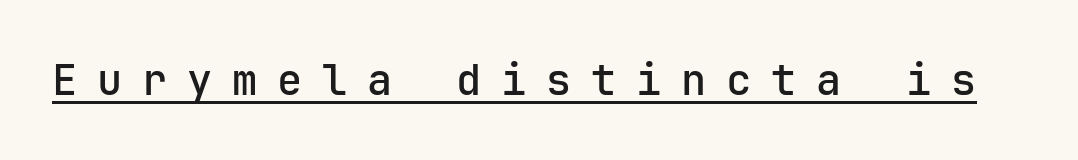
Q: Is the text italic (slanted)? A: No, it is upright.
Q: Is the typeface a serif or a sans-serif typeface? A: Sans-serif.
Q: Is the text underlined? A: Yes.
Q: Is the spacing between letters normal or unusually wide? A: Unusually wide.
Q: Width (condensed, normal, or wide)? A: Normal.
Q: Stroke contrast? A: Low.
Q: x-height? A: Medium.
Q: Monospaced? A: Yes.
